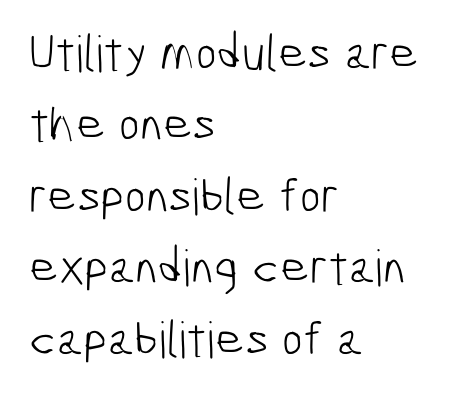
The image shows 50 px light, condensed sans-serif type; set left-aligned, normal line spacing (1.43x), normal letter spacing, not underlined; low stroke contrast and a medium x-height.
